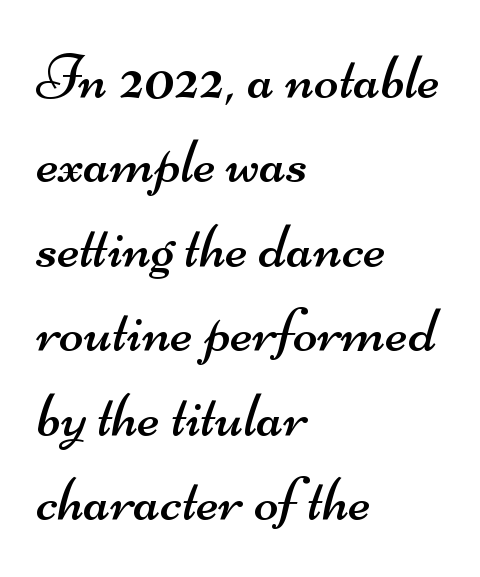
The image shows 65 px regular-weight, wide sans-serif type; set left-aligned, normal line spacing (1.3x), normal letter spacing, not underlined; medium stroke contrast and a small x-height.
